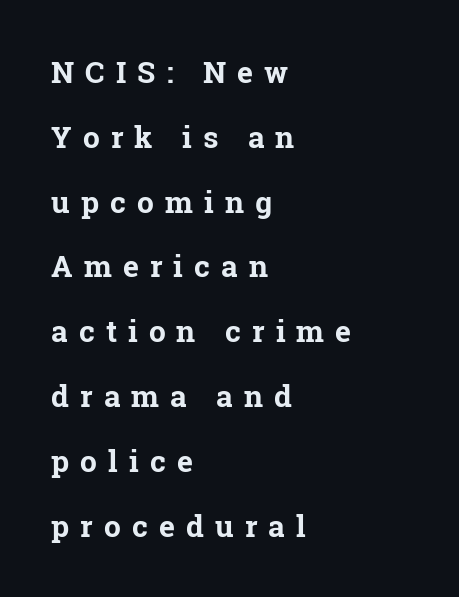
The image shows 30 px bold serif type, upright; set left-aligned, loose line spacing (2.16x), unusually wide letter spacing (+0.37 em), not underlined; low stroke contrast and a medium x-height.
